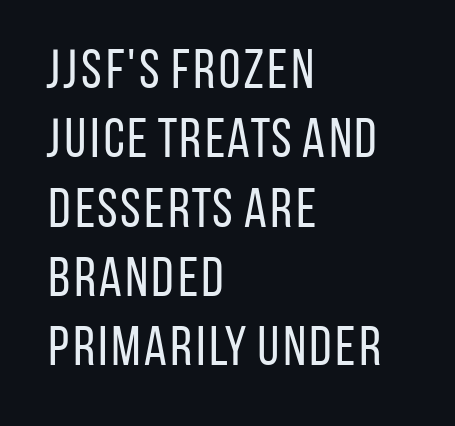
{"serif": "no", "italic": "no", "bold": "no", "weight": "regular", "width": "condensed", "stroke_contrast": "low", "x_height": "large", "monospaced": "no", "underline": "no", "align": "left", "line_spacing": "normal", "line_spacing_ratio": 1.26, "letter_spacing": "normal", "letter_spacing_em": 0.0, "glyph_px": 55}
